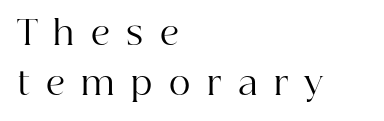
Does the lettering tilt? It doesn't — this is upright. Spacing verdict: proportional, widths tailored to each character. Lines of text with bare space underneath. Students, observe: this is what conventionally led text looks like. If you drew a ruler down the left edge, every line would touch it. The font is comparable to plain body text, perhaps lighter.
